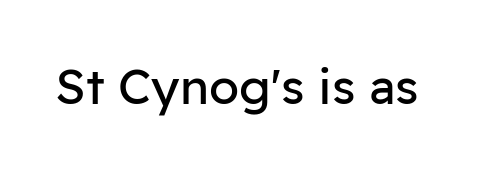
Q: Is the text bold? A: No.
Q: Is the text italic (slanted)? A: No, it is upright.
Q: Is the typeface a serif or a sans-serif typeface? A: Sans-serif.
Q: Is the text underlined? A: No.
Q: Is the spacing between letters normal or unusually wide? A: Normal.
Q: Width (condensed, normal, or wide)? A: Normal.
Q: Stroke contrast? A: Low.
Q: x-height? A: Medium.
Q: Monospaced? A: No.
